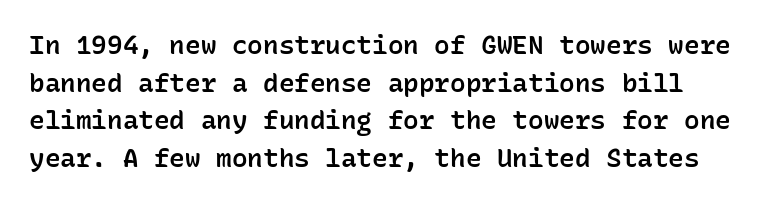
The image shows 26 px text type, upright; set normal line spacing (1.45x), normal letter spacing, not underlined.
